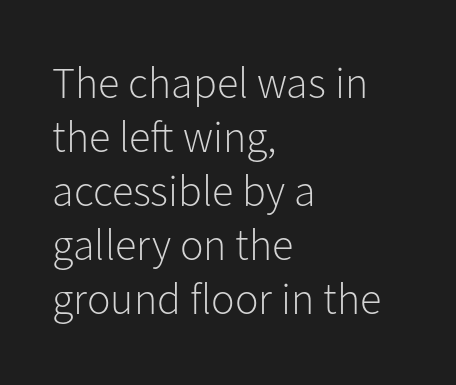
The image shows 44 px light sans-serif type, upright; set left-aligned, line spacing 1.23x, normal letter spacing, not underlined; low stroke contrast and a medium x-height.
